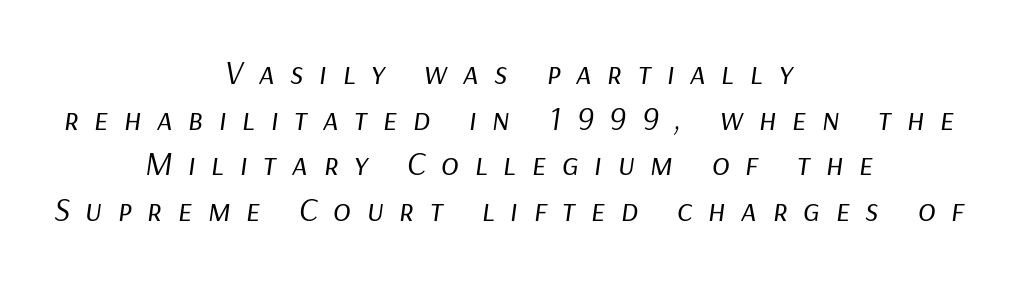
{"italic": "yes", "lean": "right", "slant_degrees": 9, "bold": "no", "weight": "regular", "width": "normal", "stroke_contrast": "low", "x_height": "medium", "monospaced": "no", "underline": "no", "align": "center", "line_spacing": "normal", "line_spacing_ratio": 1.38, "letter_spacing": "wide", "letter_spacing_em": 0.47, "glyph_px": 33}
